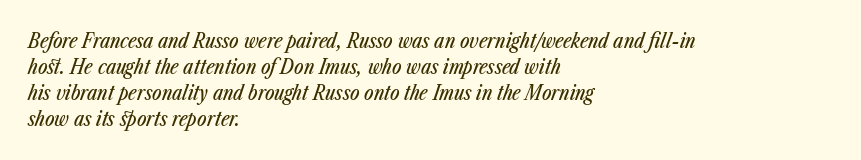
Does the copy run flush right? No — it runs flush left. The gaps between neighbouring characters are ordinary and unremarkable. The specimen reads as italic at a glance. A normal amount of white space separates one row of letters from the next.
